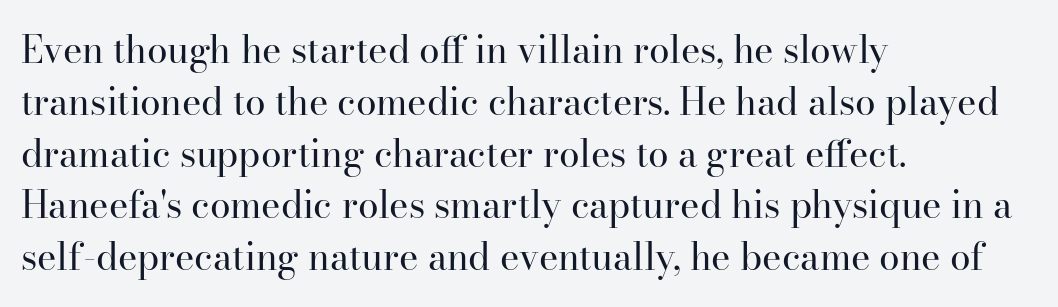
{"serif": "yes", "italic": "no", "bold": "no", "weight": "regular", "width": "normal", "stroke_contrast": "high", "x_height": "small", "monospaced": "no", "underline": "no", "align": "left", "line_spacing": "normal", "line_spacing_ratio": 1.4, "letter_spacing": "normal", "letter_spacing_em": 0.0, "glyph_px": 37}
